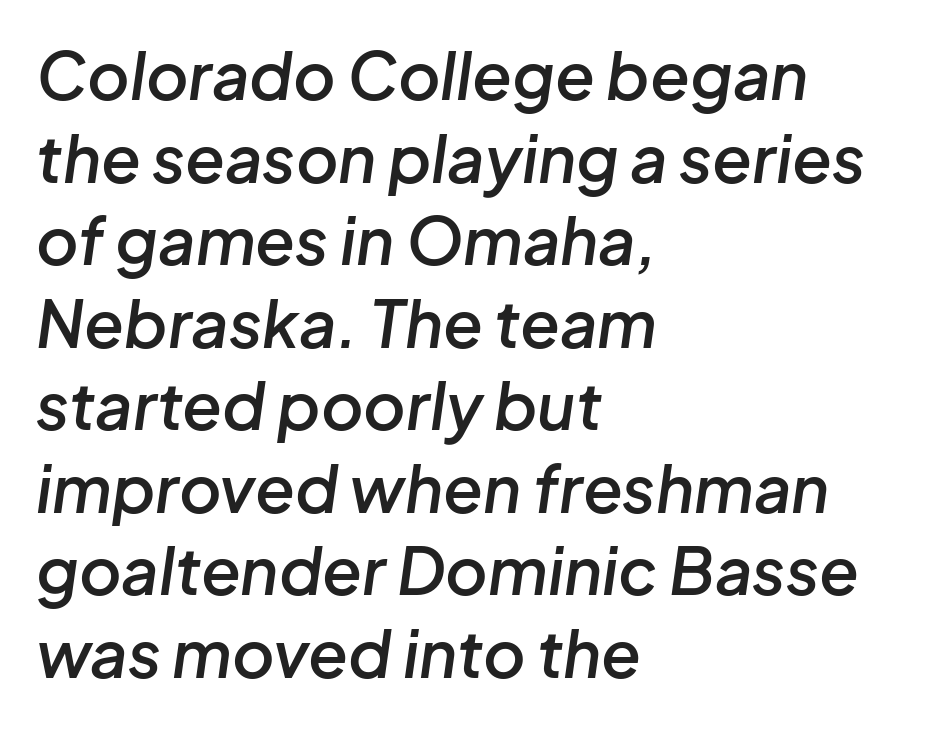
{"italic": "yes", "lean": "right", "slant_degrees": 8, "bold": "semi", "weight": "semibold", "width": "normal", "stroke_contrast": "low", "x_height": "medium", "monospaced": "no", "underline": "no", "align": "left", "line_spacing": "normal", "line_spacing_ratio": 1.27, "letter_spacing": "normal", "letter_spacing_em": 0.0, "glyph_px": 65}
